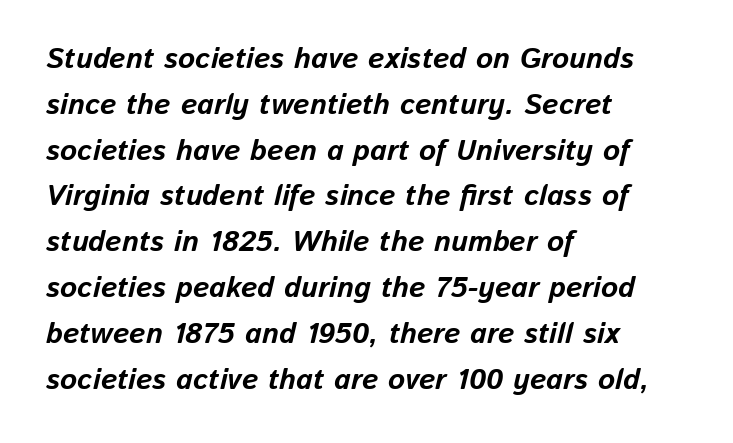
{"italic": "yes", "lean": "right", "slant_degrees": 13, "bold": "yes", "weight": "bold", "width": "normal", "stroke_contrast": "low", "x_height": "medium", "monospaced": "no", "underline": "no", "align": "left", "line_spacing": "normal", "line_spacing_ratio": 1.58, "letter_spacing": "normal", "letter_spacing_em": 0.0, "glyph_px": 29}
